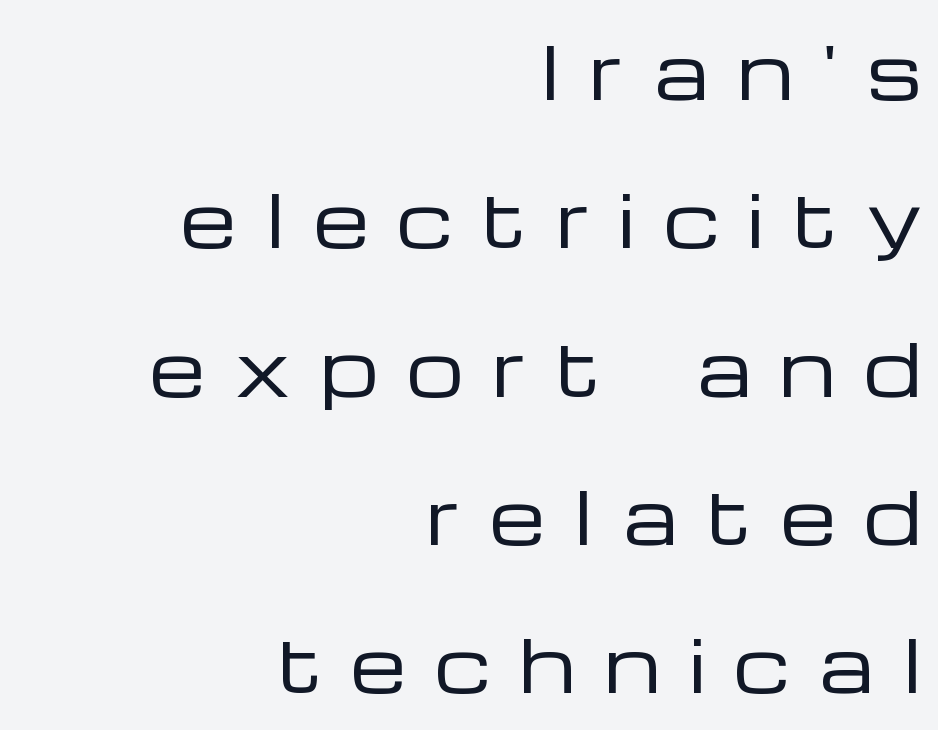
{"serif": "no", "italic": "no", "bold": "no", "weight": "regular", "width": "wide", "stroke_contrast": "low", "x_height": "medium", "monospaced": "no", "underline": "no", "align": "right", "line_spacing": "loose", "line_spacing_ratio": 2.06, "letter_spacing": "wide", "letter_spacing_em": 0.4, "glyph_px": 72}
